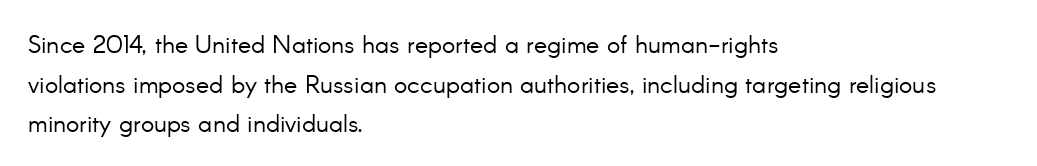
The image shows 25 px text type, upright; set left-aligned, normal line spacing (1.59x), normal letter spacing, not underlined.
